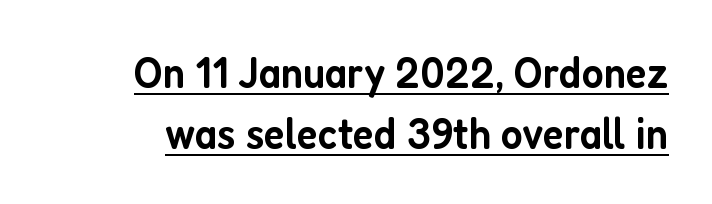
Q: Is the text bold? A: Semi-bold.
Q: Is the text italic (slanted)? A: No, it is upright.
Q: Is the typeface a serif or a sans-serif typeface? A: Sans-serif.
Q: Is the text underlined? A: Yes.
Q: Is the spacing between letters normal or unusually wide? A: Normal.
Q: Is the spacing between lines tight, normal or loose? A: Normal.
Q: Width (condensed, normal, or wide)? A: Condensed.
Q: Stroke contrast? A: Low.
Q: x-height? A: Medium.
Q: Monospaced? A: No.
